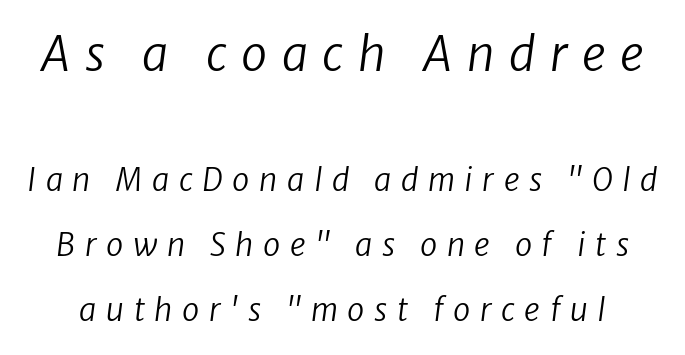
You can tell it's italic because the verticals aren't actually vertical. The baseline area is clear. Whoever set this made the first block the dominant, larger element. Loosely led — the rows are spread out. Tracking here is generous; glyphs stand well apart from one another.
